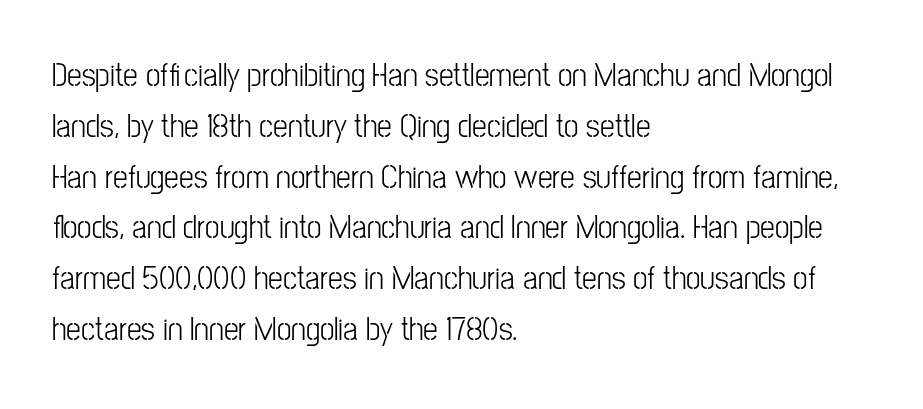
{"serif": "no", "italic": "no", "bold": "no", "weight": "light", "width": "condensed", "stroke_contrast": "low", "x_height": "medium", "monospaced": "no", "underline": "no", "align": "left", "line_spacing": "normal", "line_spacing_ratio": 1.54, "letter_spacing": "normal", "letter_spacing_em": 0.0, "glyph_px": 33}
